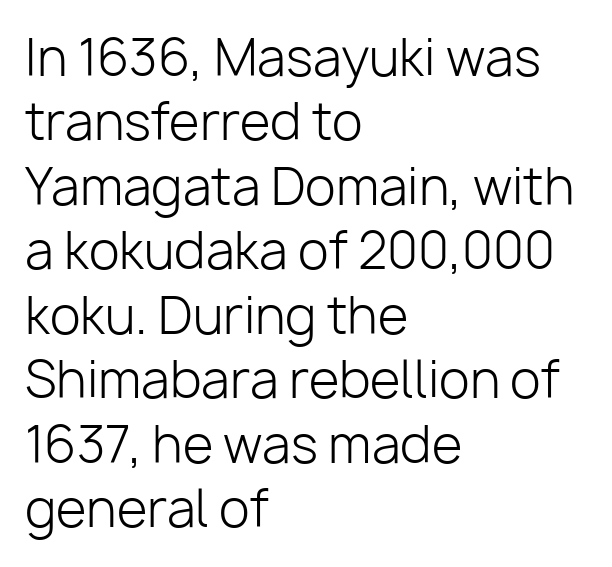
Q: Is the text bold? A: No.
Q: Is the text italic (slanted)? A: No, it is upright.
Q: Is the typeface a serif or a sans-serif typeface? A: Sans-serif.
Q: Is the text underlined? A: No.
Q: How is the paragraph aligned? A: Left-aligned.
Q: Is the spacing between letters normal or unusually wide? A: Normal.
Q: Is the spacing between lines tight, normal or loose? A: Normal.
Q: Width (condensed, normal, or wide)? A: Normal.
Q: Stroke contrast? A: Low.
Q: x-height? A: Medium.
Q: Monospaced? A: No.
